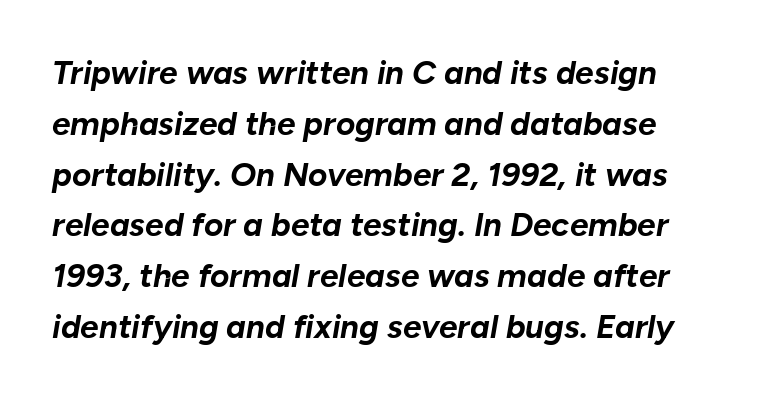
Students, note that the glyphs here touch the page at normal intervals. The axis of the letterforms is tilted away from vertical. The ragged edge is on the right, which tells us the setting is flush left. The vertical gap from one line to the next is medium. Honestly, there is no underline to notice here at all. Does the weight exceed regular? Yes, all the way to bold.
